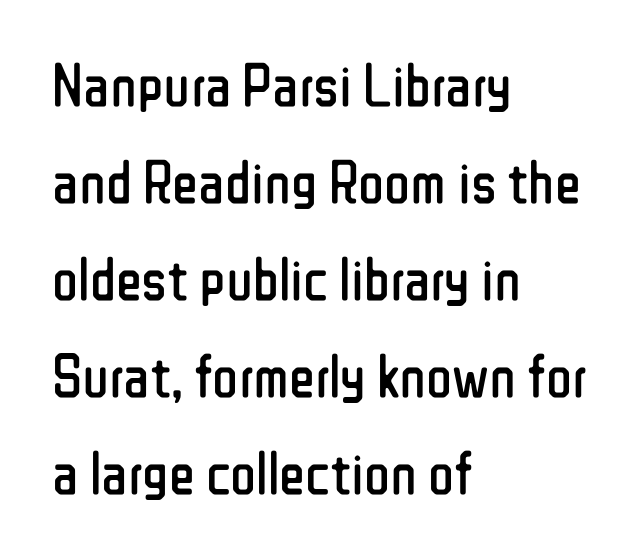
{"serif": "no", "italic": "no", "bold": "no", "weight": "regular", "width": "condensed", "stroke_contrast": "low", "x_height": "medium", "monospaced": "no", "underline": "no", "align": "left", "line_spacing": "normal", "line_spacing_ratio": 1.59, "letter_spacing": "normal", "letter_spacing_em": 0.0, "glyph_px": 61}
